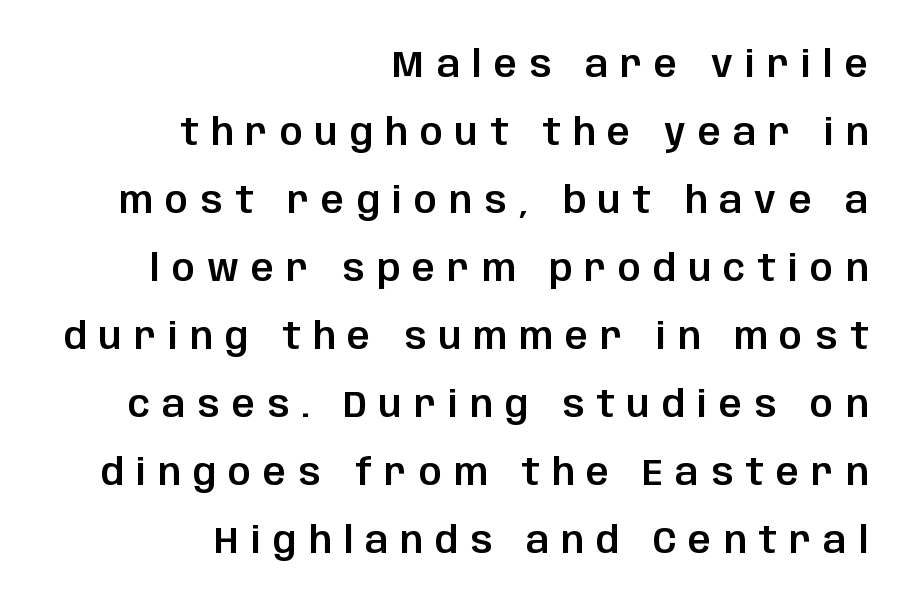
The image shows 36 px sans-serif type, upright; set right-aligned, line spacing 1.89x, unusually wide letter spacing (+0.34 em), not underlined; low stroke contrast and a large x-height.
